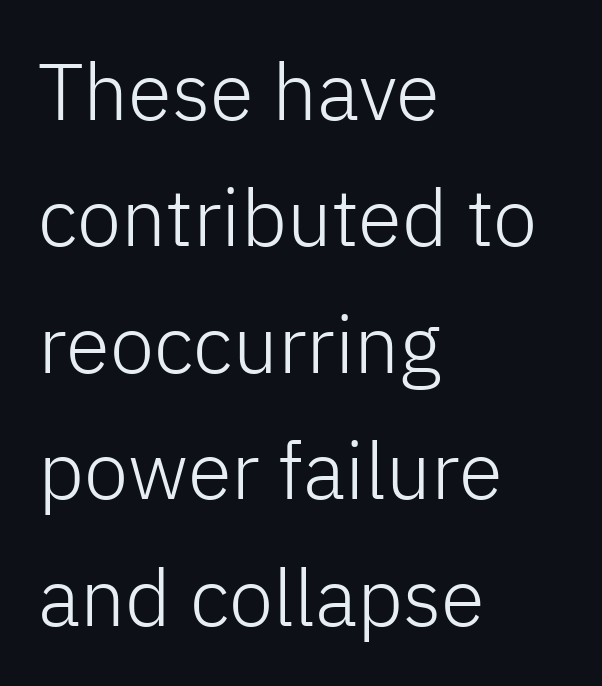
{"serif": "no", "italic": "no", "bold": "no", "weight": "light", "width": "normal", "stroke_contrast": "low", "x_height": "medium", "monospaced": "no", "underline": "no", "align": "left", "line_spacing": "normal", "line_spacing_ratio": 1.58, "letter_spacing": "normal", "letter_spacing_em": 0.0, "glyph_px": 80}
